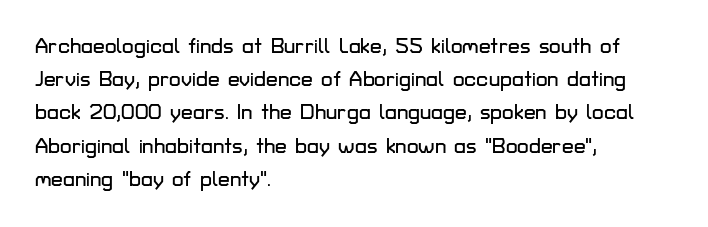
The image shows 21 px text type, upright; set left-aligned, normal line spacing (1.58x), normal letter spacing, not underlined.
